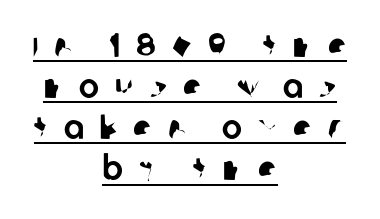
Note: no serifs on the glyphs. The face used here appears with an underline applied. The rendering uses natural spacing where letterforms have individual widths. The tracking reads as deliberately expanded to a designer's eye. Teacher's note: observe the equal gaps on both sides — that is centered alignment.
